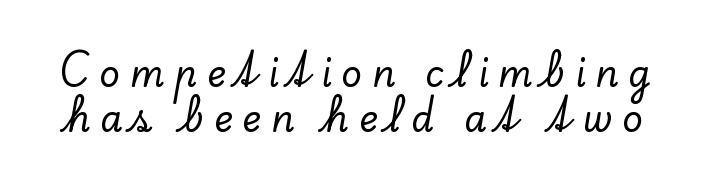
Q: Is the text italic (slanted)? A: Yes.
Q: Is the typeface a serif or a sans-serif typeface? A: Serif.
Q: Is the text underlined? A: No.
Q: Is the spacing between letters normal or unusually wide? A: Unusually wide.
Q: Is the spacing between lines tight, normal or loose? A: Normal.
Q: Width (condensed, normal, or wide)? A: Normal.
Q: Stroke contrast? A: Low.
Q: x-height? A: Small.
Q: Monospaced? A: No.
